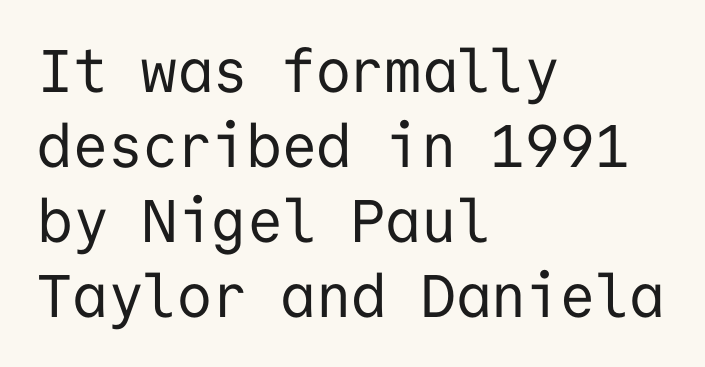
Q: Is the text bold? A: No.
Q: Is the text italic (slanted)? A: No, it is upright.
Q: Is the typeface a serif or a sans-serif typeface? A: Sans-serif.
Q: Is the text underlined? A: No.
Q: How is the paragraph aligned? A: Left-aligned.
Q: Is the spacing between letters normal or unusually wide? A: Normal.
Q: Is the spacing between lines tight, normal or loose? A: Normal.
Q: Width (condensed, normal, or wide)? A: Normal.
Q: Stroke contrast? A: Low.
Q: x-height? A: Medium.
Q: Monospaced? A: Yes.
